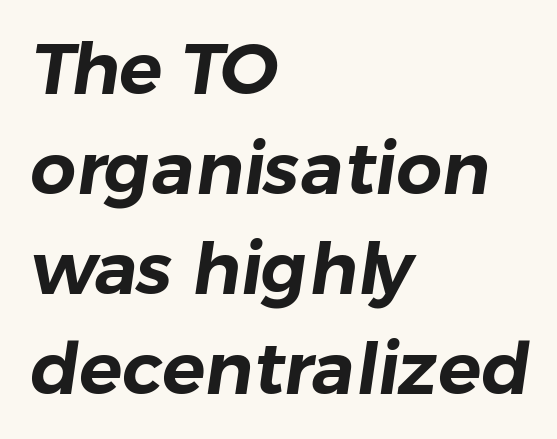
Q: Is the typeface a serif or a sans-serif typeface? A: Sans-serif.
Q: Is the text underlined? A: No.
Q: How is the paragraph aligned? A: Left-aligned.
Q: Is the spacing between letters normal or unusually wide? A: Normal.
Q: Is the spacing between lines tight, normal or loose? A: Normal.
Q: Width (condensed, normal, or wide)? A: Normal.
Q: Stroke contrast? A: Low.
Q: x-height? A: Medium.
Q: Monospaced? A: No.
